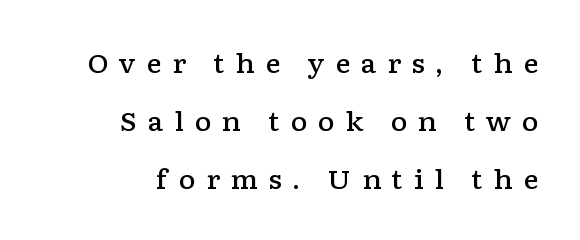
{"italic": "no", "bold": "semi", "underline": "no", "align": "right", "line_spacing": "loose", "line_spacing_ratio": 2.23, "letter_spacing": "wide", "letter_spacing_em": 0.4, "glyph_px": 26}
